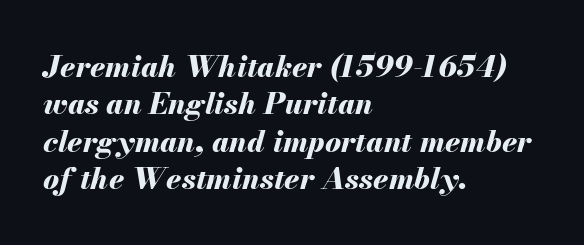
This is heavy type, rendered in bold. This sample uses plain, unmodified letter spacing. Does the copy run flush right? No — it runs flush left. Underline: absent.
